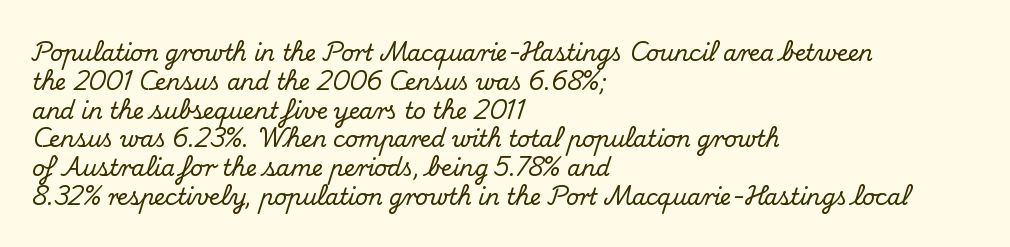
Q: Is the text italic (slanted)? A: Yes.
Q: Is the text underlined? A: No.
Q: How is the paragraph aligned? A: Left-aligned.
Q: Is the spacing between letters normal or unusually wide? A: Normal.
Q: Is the spacing between lines tight, normal or loose? A: Normal.
